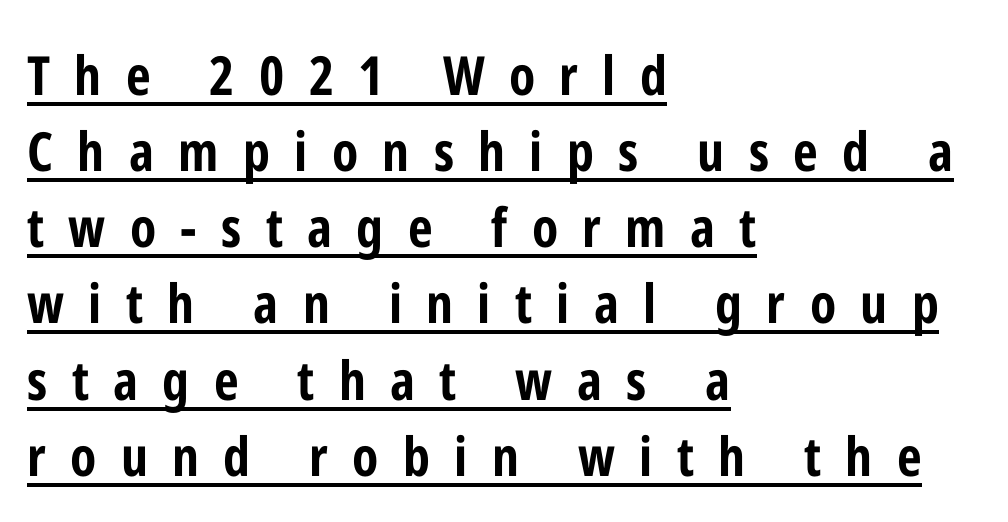
Look at the tracking — it's clearly loosened, letters drifting apart. Short and long lines alike share a common starting point at left. Students, observe the line beneath the letters — that is underlining. Every stem runs plumb, perpendicular to the baseline. In terms of letterform style, serifs are entirely absent. Think of a printed novel: that variable character pitch is what you see here.
